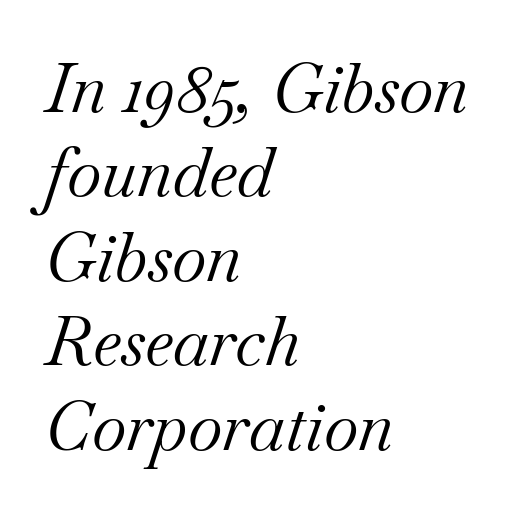
Q: Is the text bold? A: No.
Q: Is the text italic (slanted)? A: Yes, it leans right by about 18 degrees.
Q: Is the typeface a serif or a sans-serif typeface? A: Serif.
Q: Is the text underlined? A: No.
Q: How is the paragraph aligned? A: Left-aligned.
Q: Is the spacing between letters normal or unusually wide? A: Normal.
Q: Is the spacing between lines tight, normal or loose? A: Normal.
Q: Width (condensed, normal, or wide)? A: Normal.
Q: Stroke contrast? A: Medium.
Q: x-height? A: Small.
Q: Monospaced? A: No.
